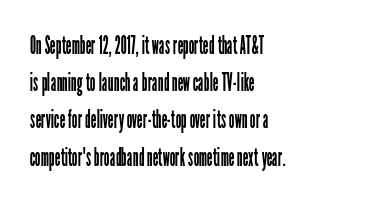
Each new line begins a customary step beneath the previous one. In CSS terms this would be text-align: left. Every character sits straight up, as roman type does. Inter-character spacing is left at the font's built-in metrics.
